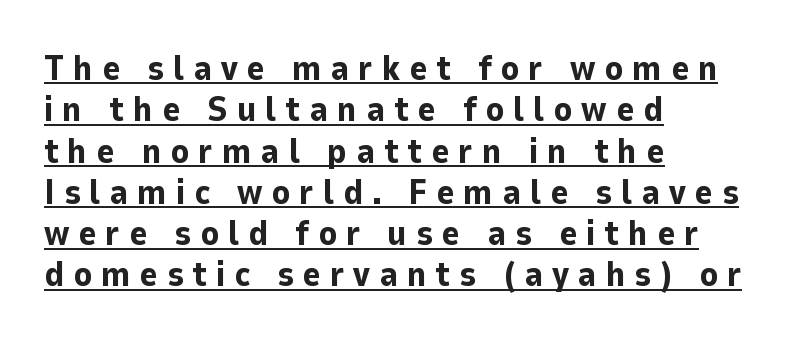
{"serif": "no", "italic": "no", "bold": "yes", "weight": "bold", "width": "normal", "stroke_contrast": "low", "x_height": "medium", "monospaced": "no", "underline": "yes", "align": "left", "line_spacing_ratio": 1.18, "letter_spacing": "wide", "letter_spacing_em": 0.25, "glyph_px": 35}
